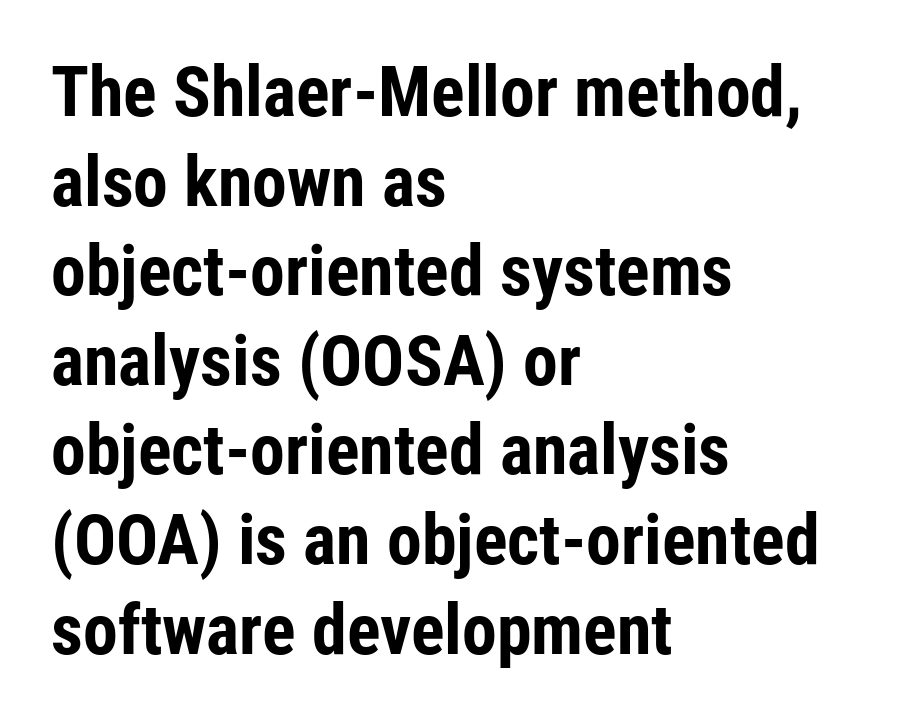
The image shows 70 px bold, condensed sans-serif type, upright; set left-aligned, normal line spacing (1.28x), normal letter spacing, not underlined; low stroke contrast and a medium x-height.
